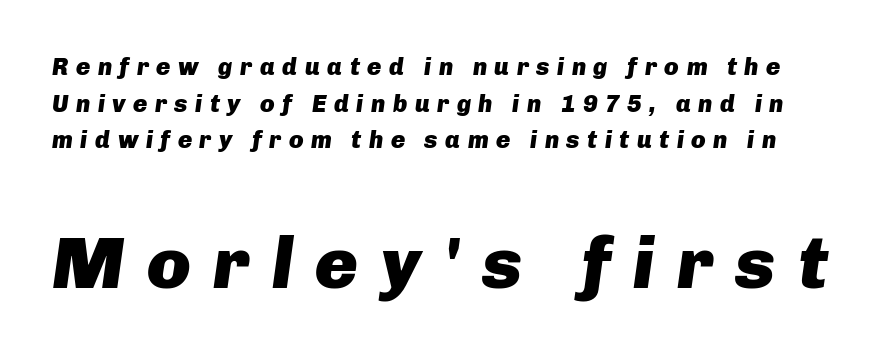
{"italic": "yes", "lean": "right", "slant_degrees": 8, "bold": "yes", "weight": "heavy", "width": "normal", "stroke_contrast": "low", "x_height": "medium", "monospaced": "no", "underline": "no", "line_spacing": "normal", "line_spacing_ratio": 1.53, "letter_spacing": "wide", "letter_spacing_em": 0.31, "larger_block": "second", "size_ratio": 3.0, "glyph_px": 72}
